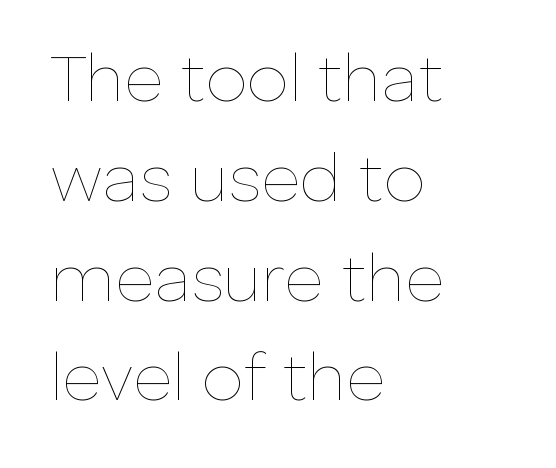
Plain, unruled lines of type. The letterforms sit shoulder to shoulder at normal distance. These lines are rendered in a variable-pitch font. Each stroke keeps to a modest, everyday thickness or less. Line spacing here is normal. Posture: straight, roman, zero tilt.
